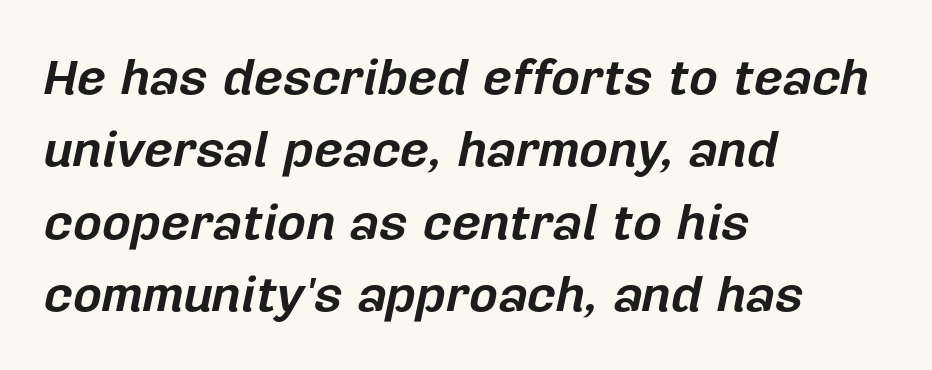
The image shows 50 px bold type, italic (leaning right); set left-aligned, normal line spacing (1.45x), normal letter spacing, not underlined; low stroke contrast and a medium x-height.
